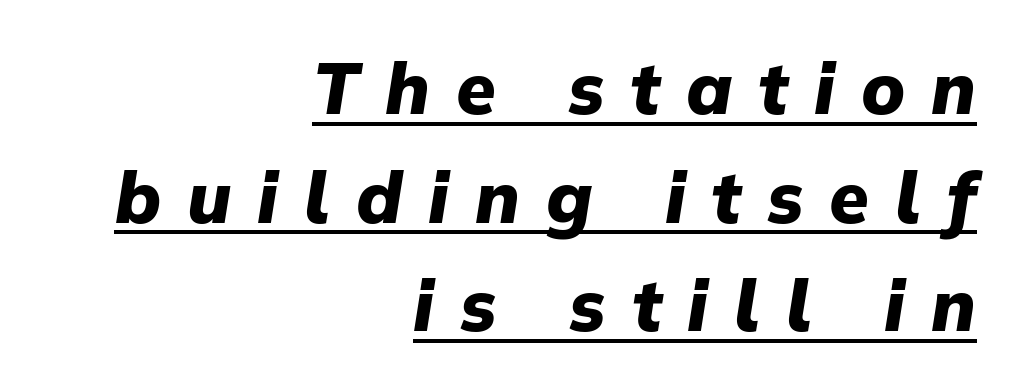
Vertically, the passage feels balanced, rows spaced as you'd expect. Observe the wide spacing: letters keep a clear distance from each other. Varying glyph widths throughout — classic text-font behaviour. Summary of weight: heavy, a full bold. A baseline rule has been typeset under these characters. The rag falls on the left side of this text block.
